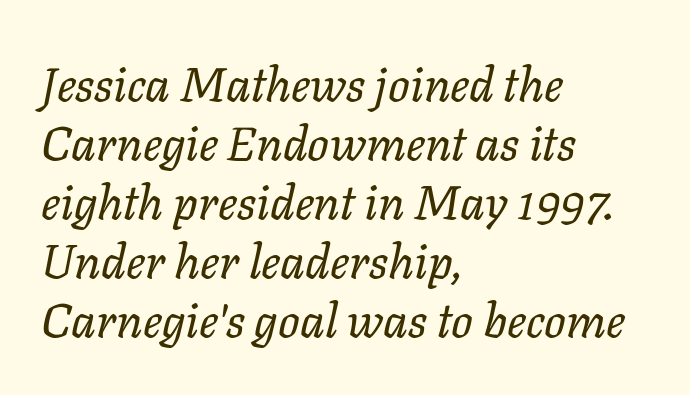
The image shows 48 px regular-weight type, italic (leaning right); set left-aligned, line spacing 1.23x, normal letter spacing, not underlined; low stroke contrast and a medium x-height.
